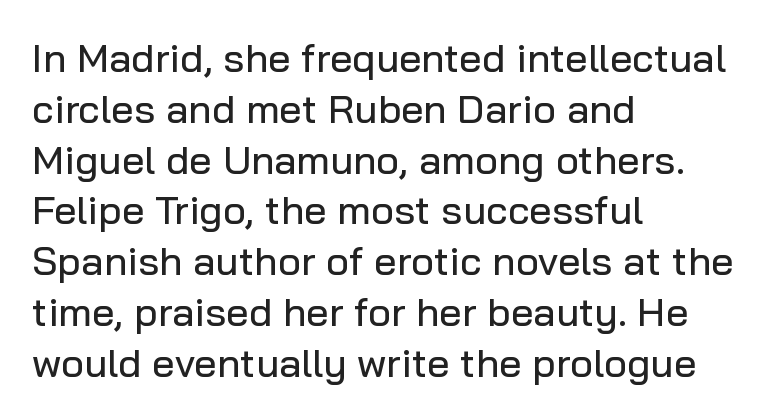
The text block is weighted toward the left margin, trailing off unevenly rightward. These lines were composed using upright roman letters. The line-height multiplier appears to be the usual default. How are the letters spaced? Ordinarily, with no added tracking.
